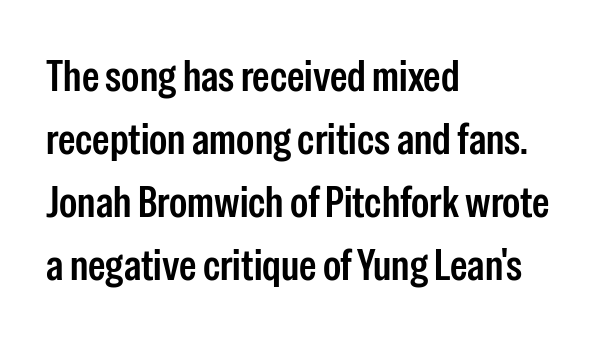
Q: Is the text bold? A: Semi-bold.
Q: Is the text italic (slanted)? A: No, it is upright.
Q: Is the typeface a serif or a sans-serif typeface? A: Sans-serif.
Q: Is the text underlined? A: No.
Q: How is the paragraph aligned? A: Left-aligned.
Q: Is the spacing between letters normal or unusually wide? A: Normal.
Q: Is the spacing between lines tight, normal or loose? A: Normal.
Q: Width (condensed, normal, or wide)? A: Condensed.
Q: Stroke contrast? A: Low.
Q: x-height? A: Medium.
Q: Monospaced? A: No.
